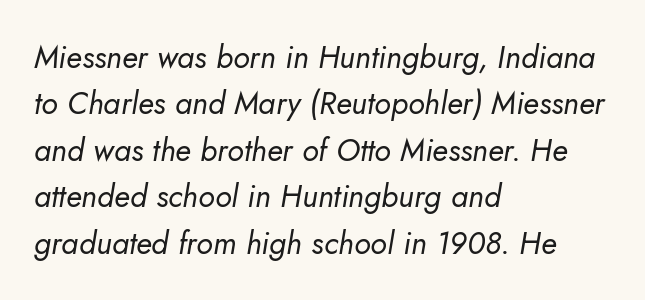
{"italic": "yes", "lean": "right", "slant_degrees": 5, "bold": "no", "weight": "regular", "width": "normal", "stroke_contrast": "low", "x_height": "small", "monospaced": "no", "underline": "no", "align": "left", "line_spacing": "normal", "line_spacing_ratio": 1.5, "letter_spacing": "normal", "letter_spacing_em": 0.0, "glyph_px": 31}
